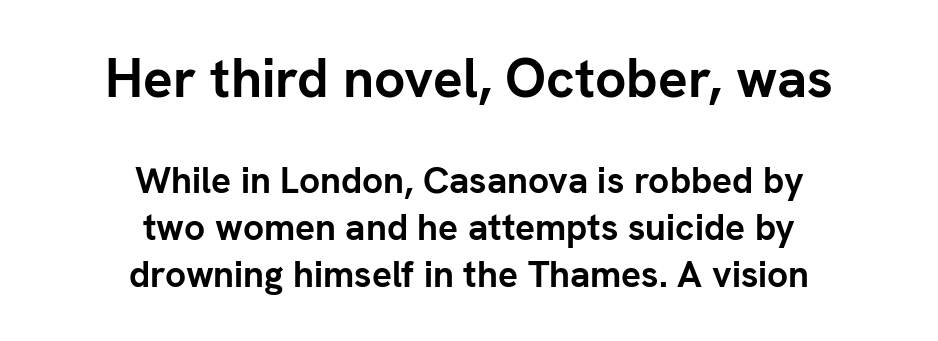
The image shows 55 px semibold sans-serif type, upright; set centered, normal line spacing (1.27x), normal letter spacing, not underlined; the first (top) block is 1.49x larger; low stroke contrast and a medium x-height.
